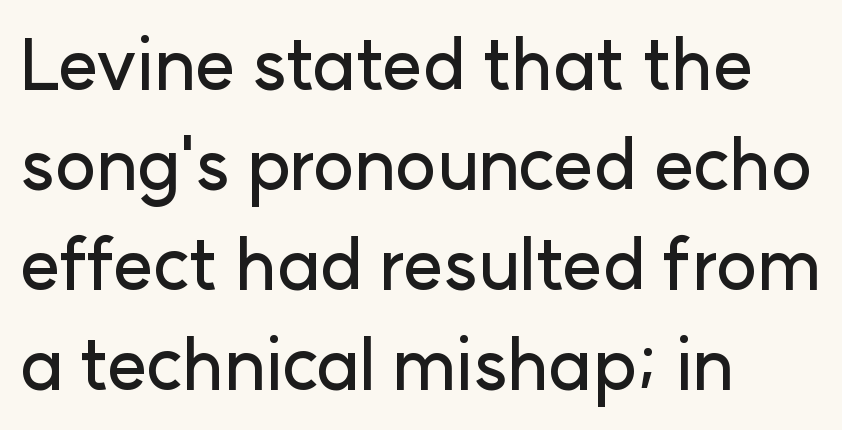
The image shows 70 px sans-serif type, upright; set left-aligned, normal line spacing (1.43x), normal letter spacing, not underlined; low stroke contrast and a medium x-height.
